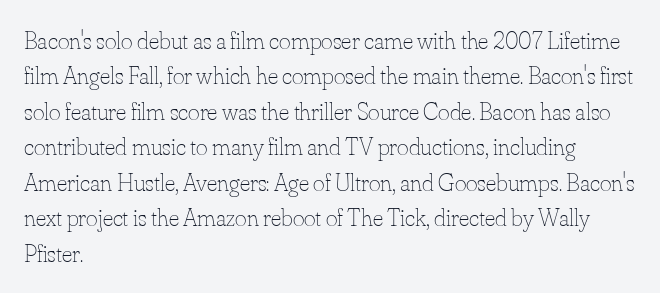
{"italic": "no", "bold": "no", "underline": "no", "align": "left", "line_spacing": "normal", "line_spacing_ratio": 1.42, "letter_spacing": "normal", "letter_spacing_em": 0.0, "glyph_px": 25}
